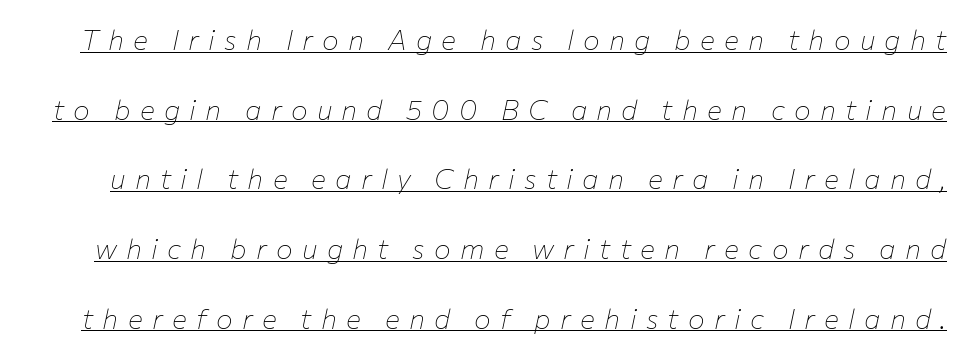
The image shows 28 px thin type, italic (leaning right); set loose line spacing (2.49x), unusually wide letter spacing (+0.33 em), underlined; low stroke contrast and a medium x-height.
